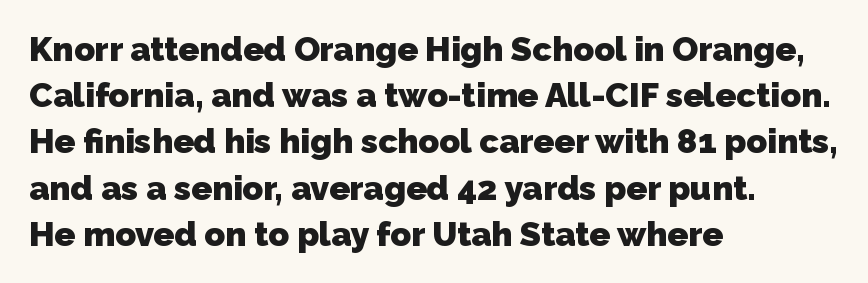
Q: Is the text bold? A: Yes.
Q: Is the typeface a serif or a sans-serif typeface? A: Sans-serif.
Q: Is the text underlined? A: No.
Q: How is the paragraph aligned? A: Left-aligned.
Q: Is the spacing between letters normal or unusually wide? A: Normal.
Q: Is the spacing between lines tight, normal or loose? A: Normal.
Q: Width (condensed, normal, or wide)? A: Normal.
Q: Stroke contrast? A: Low.
Q: x-height? A: Medium.
Q: Monospaced? A: No.
